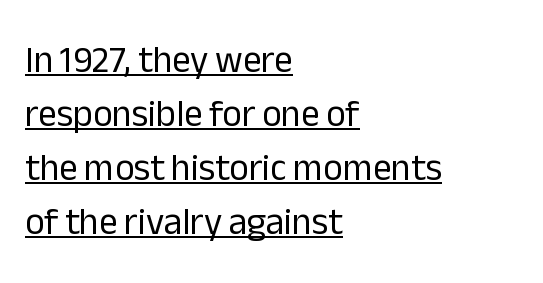
{"serif": "no", "italic": "no", "bold": "no", "weight": "regular", "width": "normal", "stroke_contrast": "low", "x_height": "medium", "monospaced": "no", "underline": "yes", "align": "left", "line_spacing": "normal", "line_spacing_ratio": 1.46, "letter_spacing": "normal", "letter_spacing_em": 0.0, "glyph_px": 37}
